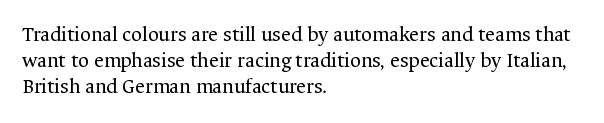
Does extra space separate the letters? No, they use regular spacing. Layout note: lines flush left. The area under the type is left untouched. This reads as an unemphasized weight, regular at the heaviest. This is roman type, the default non-slanted kind. Vertical spacing — default.
